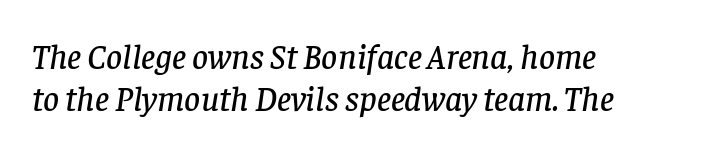
Q: Is the text italic (slanted)? A: Yes, it leans right by about 8 degrees.
Q: Is the typeface a serif or a sans-serif typeface? A: Serif.
Q: Is the text underlined? A: No.
Q: How is the paragraph aligned? A: Left-aligned.
Q: Is the spacing between letters normal or unusually wide? A: Normal.
Q: Width (condensed, normal, or wide)? A: Normal.
Q: Stroke contrast? A: Low.
Q: x-height? A: Large.
Q: Monospaced? A: No.
